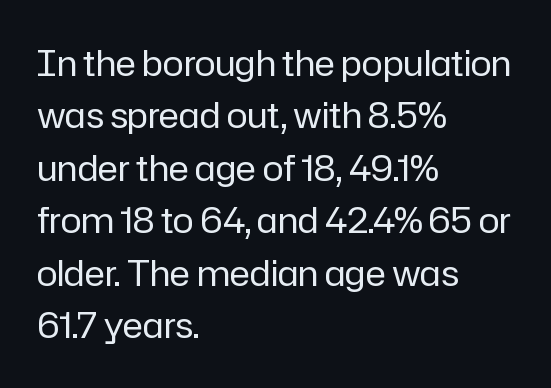
This rendering features lettering with no underline. A typesetter would call this proportional, since set widths differ per character. Line spacing here is normal. The type sits square on the baseline with zero lean.
